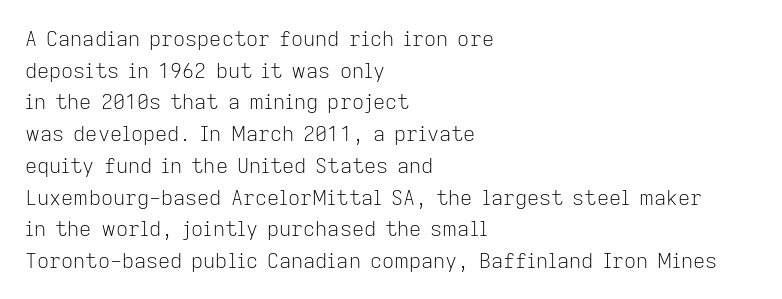
The image shows 21 px text type, upright; set left-aligned, normal line spacing (1.51x), normal letter spacing, not underlined.
